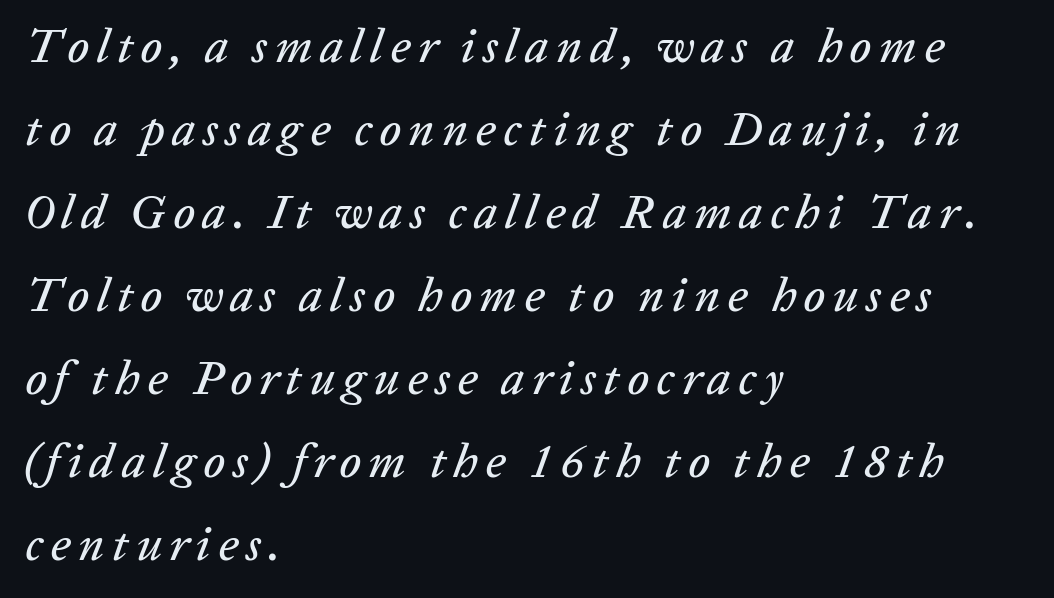
Q: Is the text italic (slanted)? A: Yes, it leans right by about 20 degrees.
Q: Is the text underlined? A: No.
Q: How is the paragraph aligned? A: Left-aligned.
Q: Width (condensed, normal, or wide)? A: Normal.
Q: Stroke contrast? A: Low.
Q: x-height? A: Medium.
Q: Monospaced? A: No.
